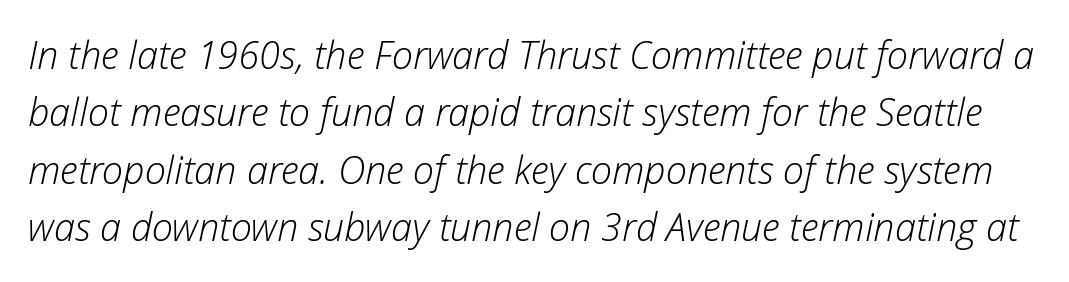
Nothing heavy about these letters — not bold at all. Here the designer chose a conventional face with non-uniform glyph widths. No word sits above an underline. Style check: oblique.
